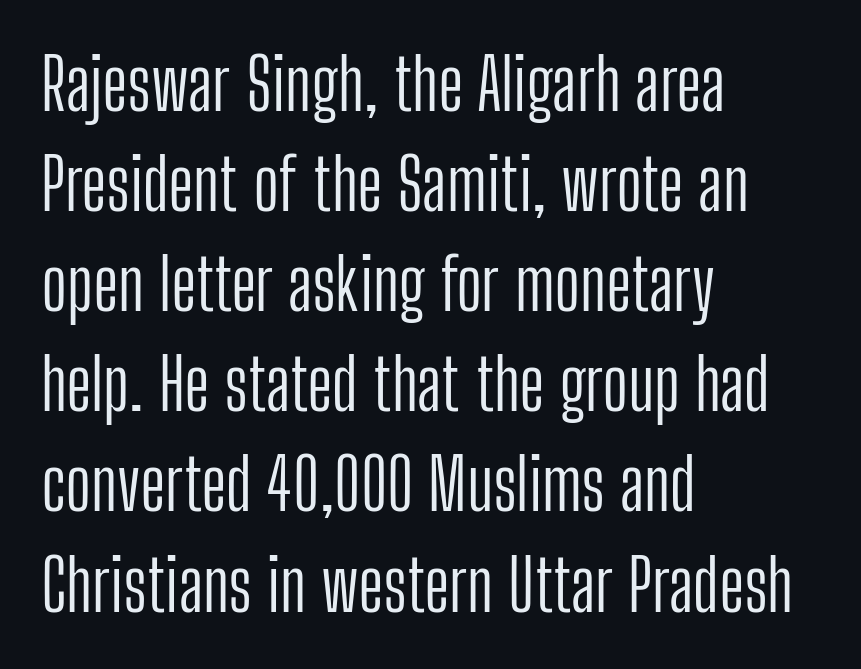
{"serif": "no", "italic": "no", "bold": "no", "weight": "light", "width": "condensed", "stroke_contrast": "low", "x_height": "medium", "monospaced": "no", "underline": "no", "align": "left", "line_spacing": "normal", "line_spacing_ratio": 1.41, "letter_spacing": "normal", "letter_spacing_em": 0.0, "glyph_px": 71}
